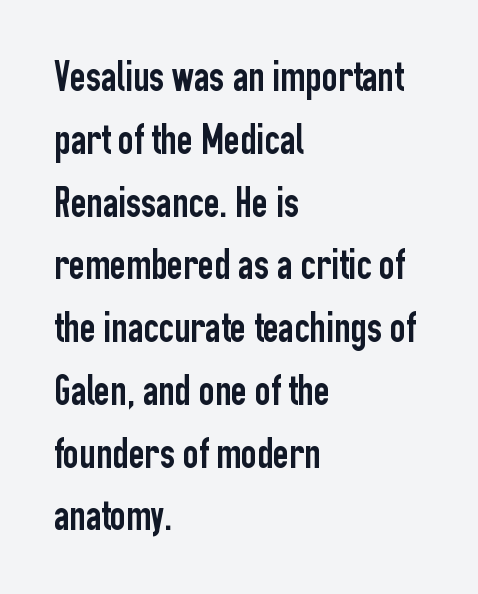
{"serif": "no", "italic": "no", "width": "condensed", "stroke_contrast": "low", "x_height": "medium", "monospaced": "no", "underline": "no", "align": "left", "line_spacing": "normal", "line_spacing_ratio": 1.46, "letter_spacing": "normal", "letter_spacing_em": 0.0, "glyph_px": 43}
